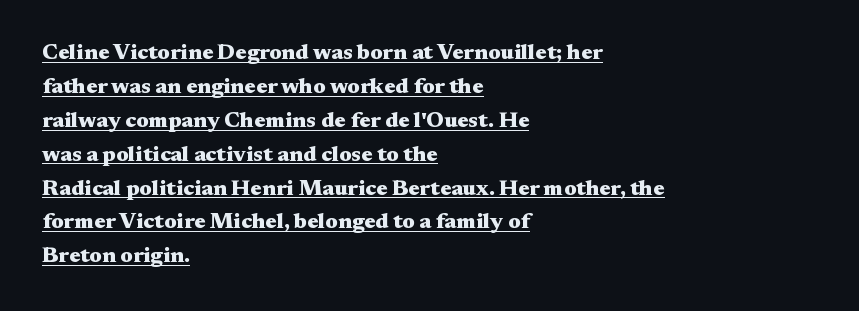
The compositor pushed each line to the left boundary. Descenders here cross a horizontal rule under the line. A typesetter would call this zero additional tracking. Summary of weight: heavy, a full bold. Upright lettering throughout. What's the leading like? Ordinary, nothing unusual.
